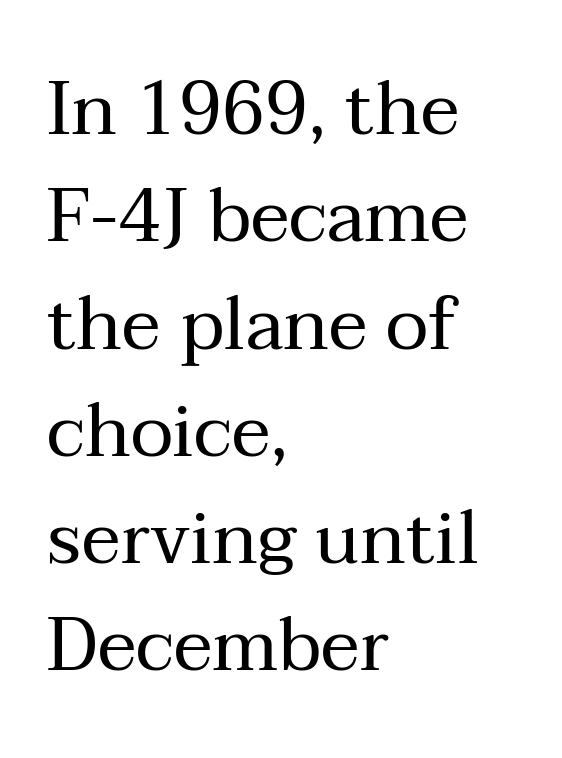
The image shows 74 px regular-weight serif type, upright; set left-aligned, normal line spacing (1.45x), normal letter spacing, not underlined; medium stroke contrast and a medium x-height.
